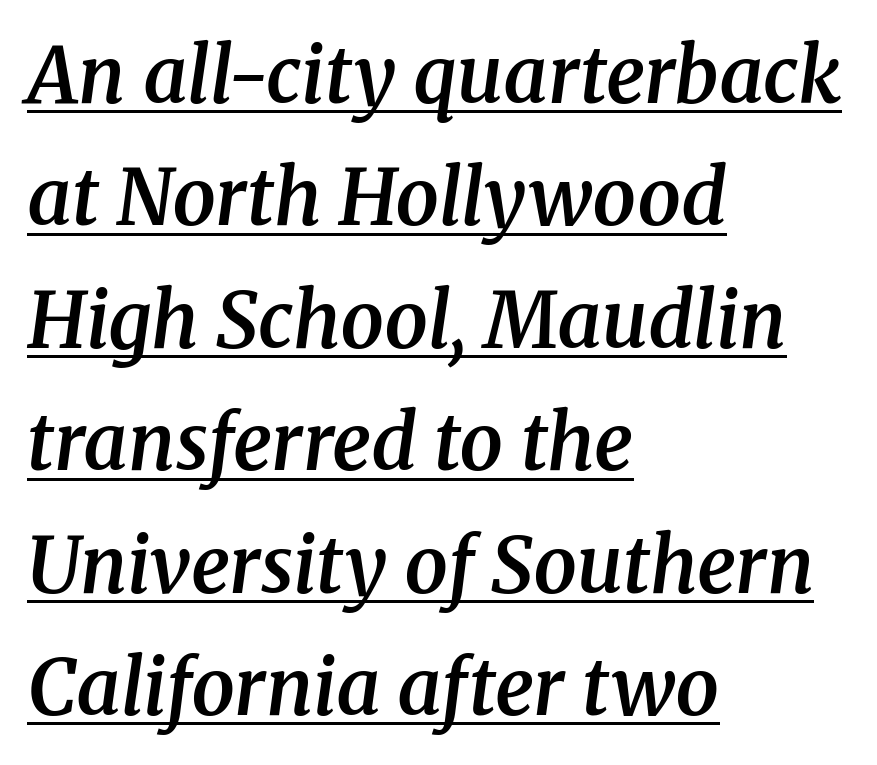
Q: Is the text bold? A: Semi-bold.
Q: Is the text italic (slanted)? A: Yes, it leans right by about 8 degrees.
Q: Is the typeface a serif or a sans-serif typeface? A: Serif.
Q: Is the text underlined? A: Yes.
Q: How is the paragraph aligned? A: Left-aligned.
Q: Is the spacing between letters normal or unusually wide? A: Normal.
Q: Is the spacing between lines tight, normal or loose? A: Normal.
Q: Width (condensed, normal, or wide)? A: Normal.
Q: Stroke contrast? A: Medium.
Q: x-height? A: Medium.
Q: Monospaced? A: No.
